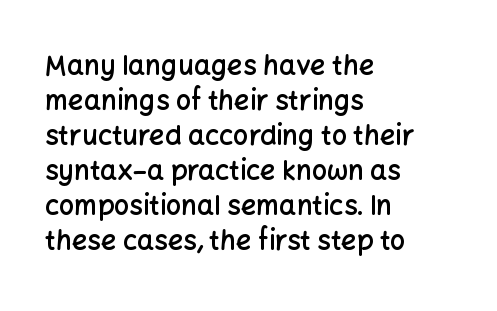
Q: Is the text bold? A: Semi-bold.
Q: Is the text italic (slanted)? A: No, it is upright.
Q: Is the text underlined? A: No.
Q: How is the paragraph aligned? A: Left-aligned.
Q: Is the spacing between letters normal or unusually wide? A: Normal.
Q: Is the spacing between lines tight, normal or loose? A: Normal.
